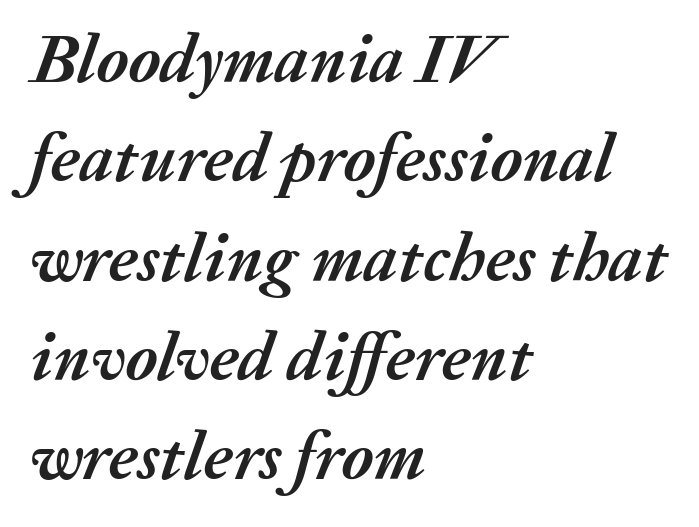
Q: Is the text bold? A: Yes.
Q: Is the text italic (slanted)? A: Yes, it leans right by about 20 degrees.
Q: Is the text underlined? A: No.
Q: How is the paragraph aligned? A: Left-aligned.
Q: Is the spacing between letters normal or unusually wide? A: Normal.
Q: Is the spacing between lines tight, normal or loose? A: Normal.
Q: Width (condensed, normal, or wide)? A: Normal.
Q: Stroke contrast? A: Medium.
Q: x-height? A: Medium.
Q: Monospaced? A: No.
